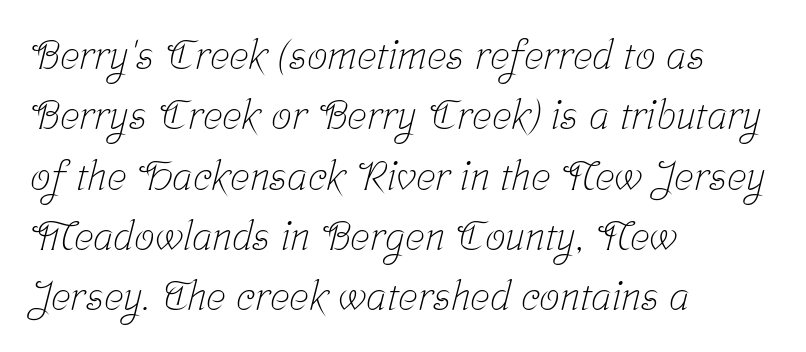
{"serif": "yes", "bold": "no", "weight": "light", "width": "condensed", "stroke_contrast": "low", "x_height": "medium", "monospaced": "no", "underline": "no", "align": "left", "line_spacing": "normal", "line_spacing_ratio": 1.47, "letter_spacing": "normal", "letter_spacing_em": 0.0, "glyph_px": 41}
